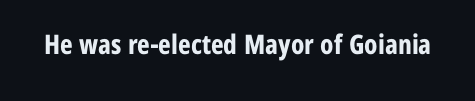
The image shows 27 px bold type, upright; set normal letter spacing, not underlined.
